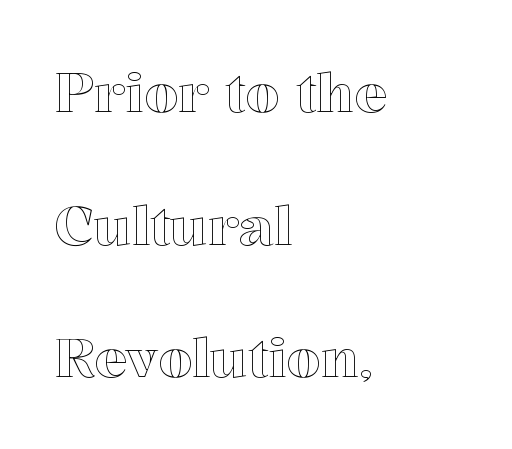
Q: Is the text italic (slanted)? A: No, it is upright.
Q: Is the text underlined? A: No.
Q: How is the paragraph aligned? A: Left-aligned.
Q: Is the spacing between letters normal or unusually wide? A: Normal.
Q: Is the spacing between lines tight, normal or loose? A: Loose.
Q: Width (condensed, normal, or wide)? A: Normal.
Q: x-height? A: Medium.
Q: Monospaced? A: No.
